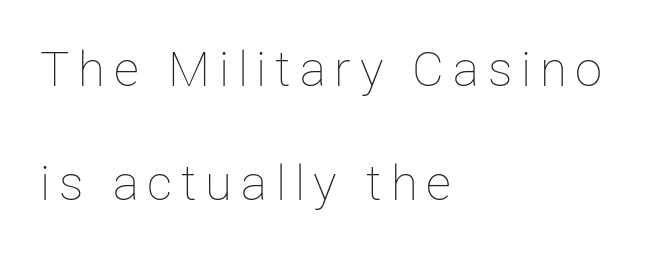
Q: Is the text bold? A: No.
Q: Is the text italic (slanted)? A: No, it is upright.
Q: Is the text underlined? A: No.
Q: How is the paragraph aligned? A: Left-aligned.
Q: Is the spacing between lines tight, normal or loose? A: Loose.
Q: Width (condensed, normal, or wide)? A: Normal.
Q: Stroke contrast? A: Low.
Q: x-height? A: Medium.
Q: Monospaced? A: No.
